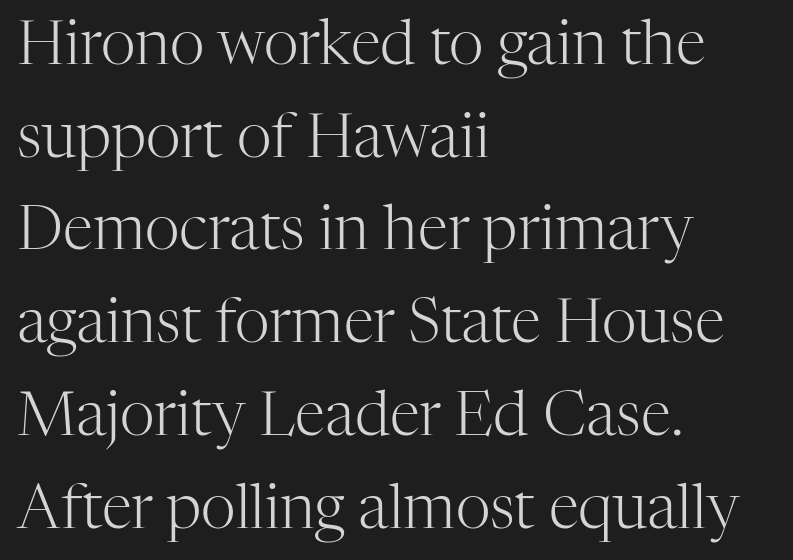
The image shows 61 px light serif type, upright; set left-aligned, normal line spacing (1.52x), normal letter spacing, not underlined; high stroke contrast and a medium x-height.
